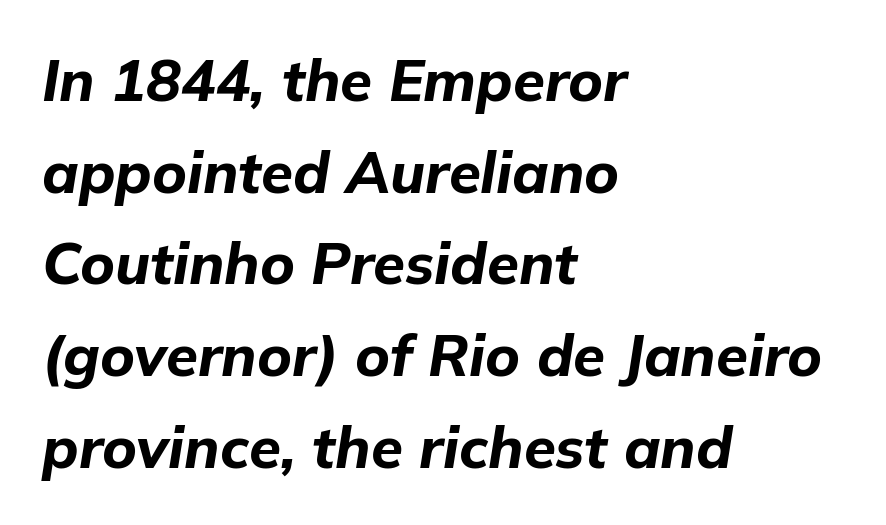
The image shows 58 px bold type, italic (leaning right); set left-aligned, normal line spacing (1.58x), normal letter spacing, not underlined; low stroke contrast and a medium x-height.
